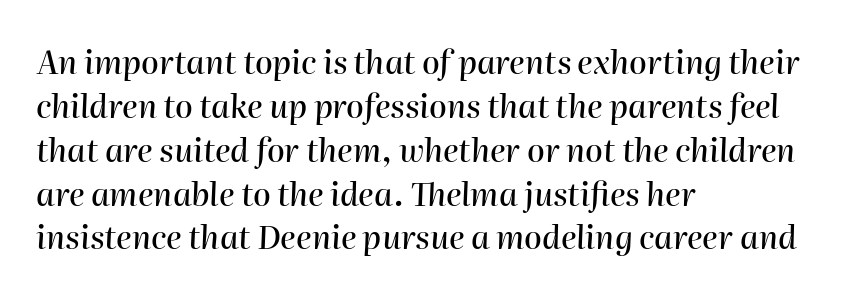
Quick note: underline off. Compared with typical body copy, the letter spacing here is the same. The rendering uses natural spacing where letterforms have individual widths. Every row of glyphs begins at an identical x-position on the left.
